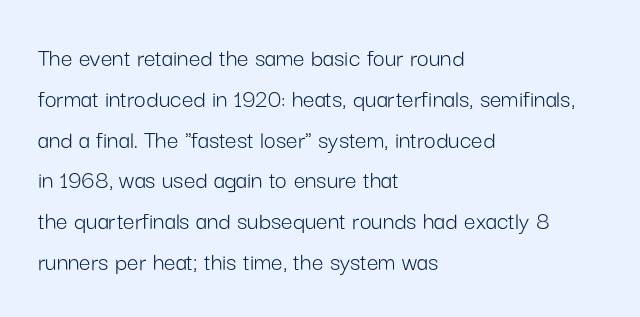
The gap between lines stays unmarked. No extra tracking has been applied to these lines. Does the leading feel generous? No, just average. Short and long lines alike share a common starting point at left.
